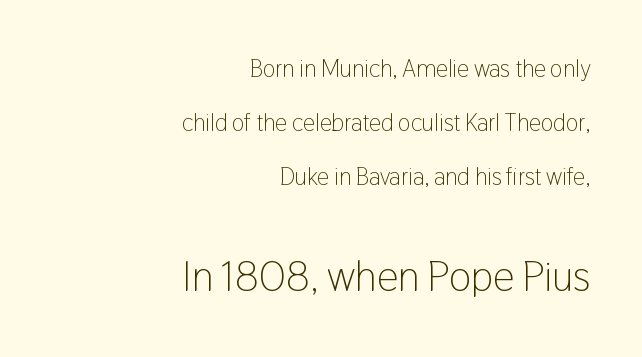
Q: Is the text bold? A: No.
Q: Is the text italic (slanted)? A: No, it is upright.
Q: Is the typeface a serif or a sans-serif typeface? A: Sans-serif.
Q: Is the text underlined? A: No.
Q: How is the paragraph aligned? A: Right-aligned.
Q: Is the spacing between letters normal or unusually wide? A: Normal.
Q: Is the spacing between lines tight, normal or loose? A: Loose.
Q: Which block of text is set in a larger size, the first (top) or the second (bottom)? A: The second (bottom) one.
Q: Width (condensed, normal, or wide)? A: Condensed.
Q: Stroke contrast? A: Low.
Q: x-height? A: Medium.
Q: Monospaced? A: No.
